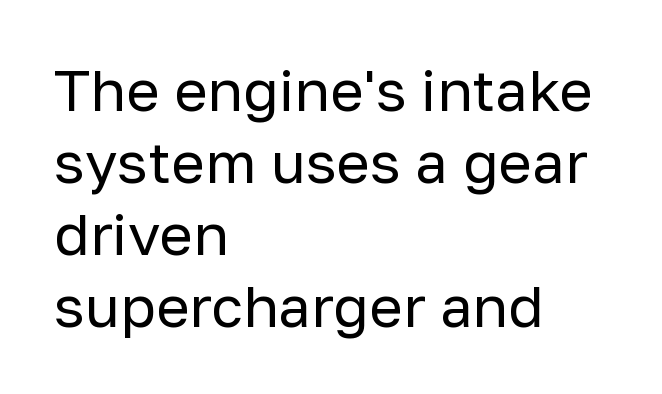
The image shows 58 px regular-weight sans-serif type, upright; set left-aligned, line spacing 1.24x, normal letter spacing, not underlined; low stroke contrast and a medium x-height.
